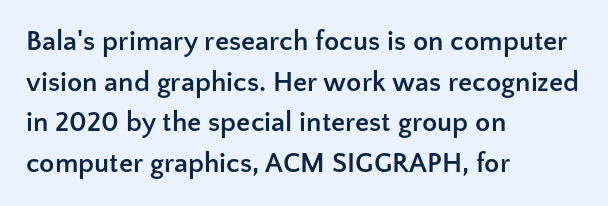
Clear beneath every line of the passage. The rendering uses a bold face; every stroke is thick and dark. These lines were composed using upright roman letters. The tracking reads as untouched default to a designer's eye.
